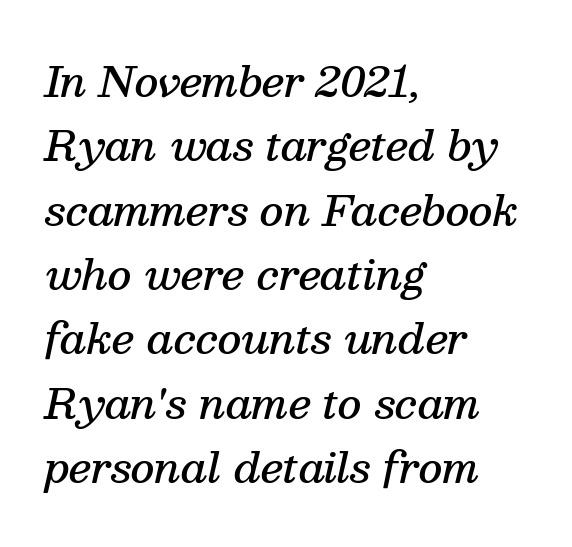
Compared with ordinary roman type, these characters are visibly tilted. Words appear dense and cohesive because spacing is normal. Each new line begins a customary step beneath the previous one. In CSS terms this would be text-align: left.
